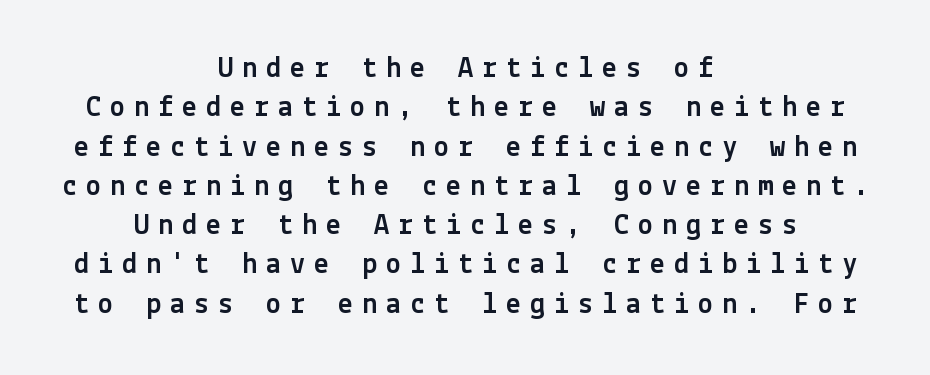
Q: Is the text italic (slanted)? A: No, it is upright.
Q: Is the typeface a serif or a sans-serif typeface? A: Sans-serif.
Q: Is the text underlined? A: No.
Q: How is the paragraph aligned? A: Centered.
Q: Is the spacing between letters normal or unusually wide? A: Unusually wide.
Q: Is the spacing between lines tight, normal or loose? A: Normal.
Q: Width (condensed, normal, or wide)? A: Normal.
Q: x-height? A: Medium.
